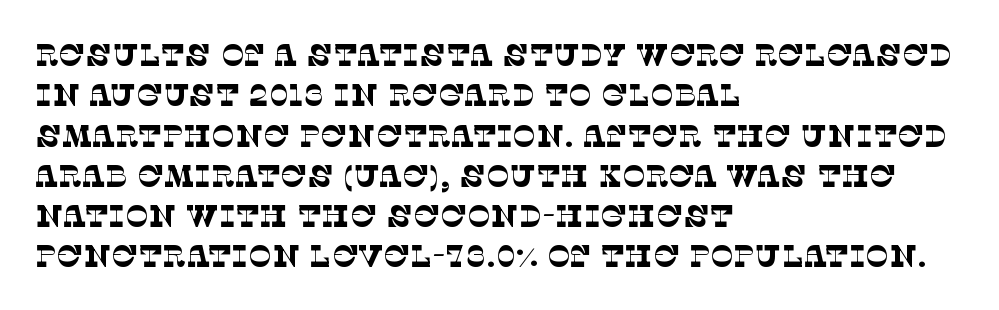
{"serif": "yes", "bold": "no", "weight": "thin", "width": "normal", "stroke_contrast": "low", "x_height": "large", "monospaced": "no", "underline": "no", "align": "left", "line_spacing": "normal", "line_spacing_ratio": 1.3, "letter_spacing": "normal", "letter_spacing_em": 0.0, "glyph_px": 31}
